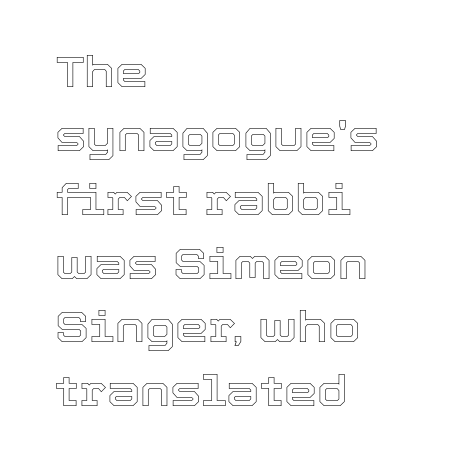
Q: Is the text italic (slanted)? A: No, it is upright.
Q: Is the text underlined? A: No.
Q: How is the paragraph aligned? A: Left-aligned.
Q: Is the spacing between letters normal or unusually wide? A: Normal.
Q: Is the spacing between lines tight, normal or loose? A: Normal.
Q: Width (condensed, normal, or wide)? A: Normal.
Q: x-height? A: Medium.
Q: Monospaced? A: No.
